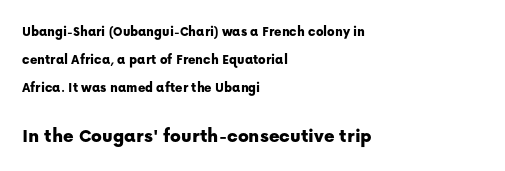
{"italic": "no", "underline": "no", "align": "left", "line_spacing": "loose", "line_spacing_ratio": 2.0, "letter_spacing": "normal", "letter_spacing_em": 0.0, "larger_block": "second", "size_ratio": 1.43, "glyph_px": 20}
